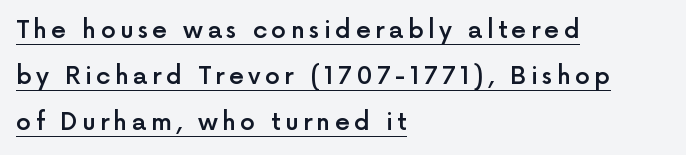
Leftover space on each line is placed entirely after the last word. Weight check: semibold — heavier than regular, not quite bold. The words here are underlined. Leading: increased. This is the regular roman posture of the typeface.
